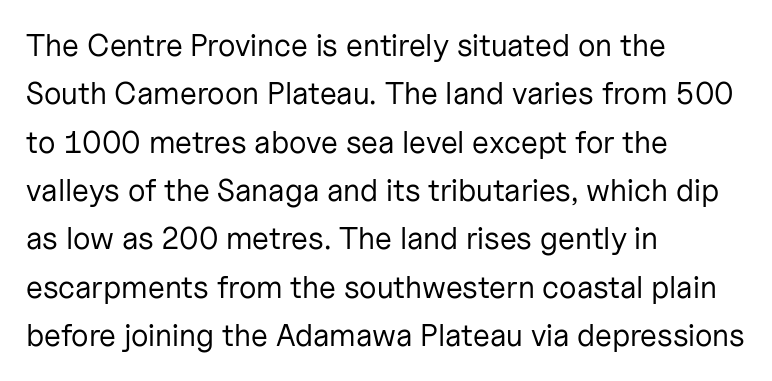
The letters advance in unequal steps, a hallmark of proportional type. Notice how the stems are strictly vertical — no italics here. Rule under the text: the space is simply empty. Quick note: interline space is typical. In CSS terms this would be text-align: left.
